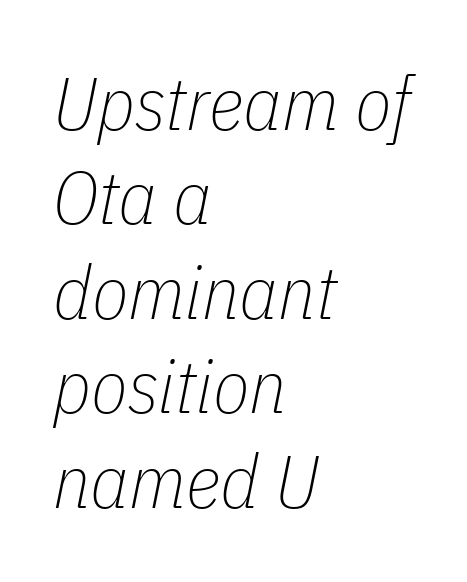
{"italic": "yes", "lean": "right", "slant_degrees": 11, "bold": "no", "weight": "thin", "width": "condensed", "stroke_contrast": "low", "x_height": "medium", "monospaced": "no", "underline": "no", "align": "left", "line_spacing": "normal", "line_spacing_ratio": 1.26, "letter_spacing": "normal", "letter_spacing_em": 0.0, "glyph_px": 75}
